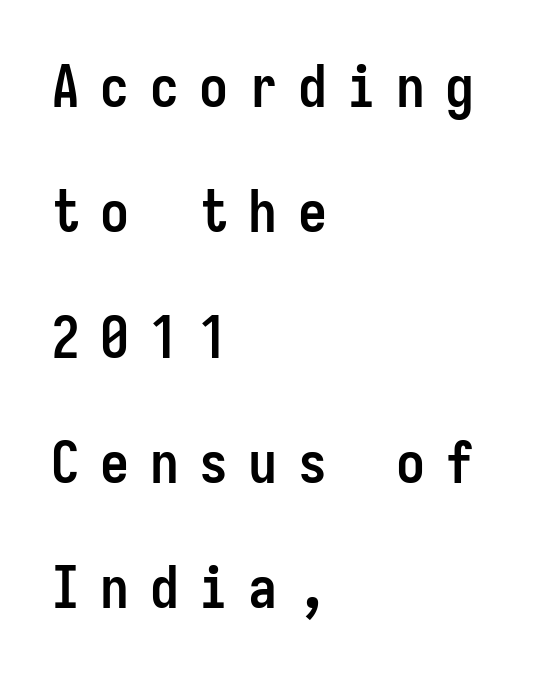
Q: Is the text bold? A: Yes.
Q: Is the text italic (slanted)? A: No, it is upright.
Q: Is the typeface a serif or a sans-serif typeface? A: Sans-serif.
Q: Is the text underlined? A: No.
Q: How is the paragraph aligned? A: Left-aligned.
Q: Is the spacing between letters normal or unusually wide? A: Unusually wide.
Q: Is the spacing between lines tight, normal or loose? A: Loose.
Q: Width (condensed, normal, or wide)? A: Condensed.
Q: Stroke contrast? A: Low.
Q: x-height? A: Medium.
Q: Monospaced? A: Yes.
